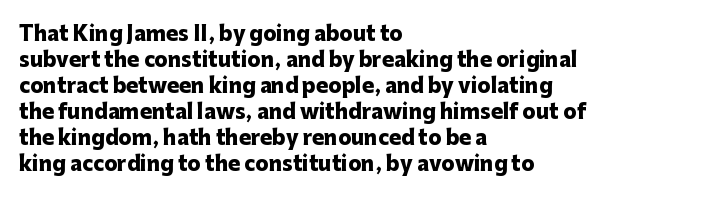
The image shows 20 px bold type, upright; set left-aligned, normal line spacing (1.3x), normal letter spacing, not underlined.
